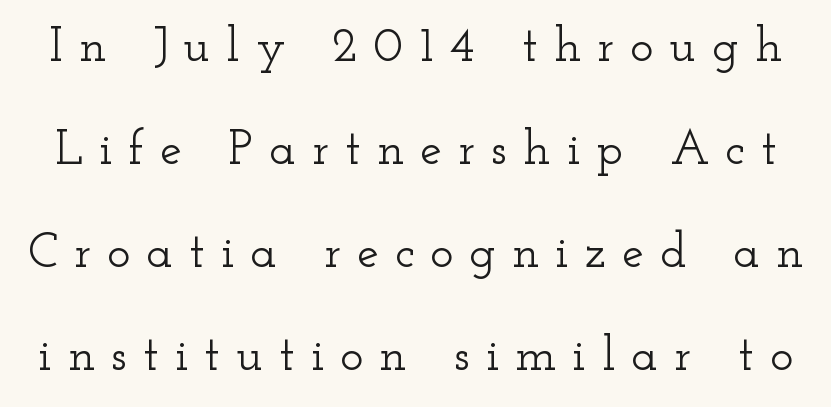
The image shows 49 px wide serif type, upright; set loose line spacing (2.1x), unusually wide letter spacing (+0.33 em), not underlined; low stroke contrast and a small x-height.
